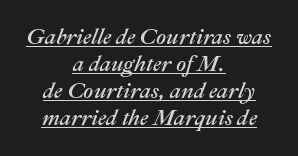
Observe the ordinary spacing: letters are neighbours, not strangers. The passage shown is underscored from start to finish. The typography opts for an oblique posture over an upright one. A student would call this center alignment; a typographer would say set centered.
